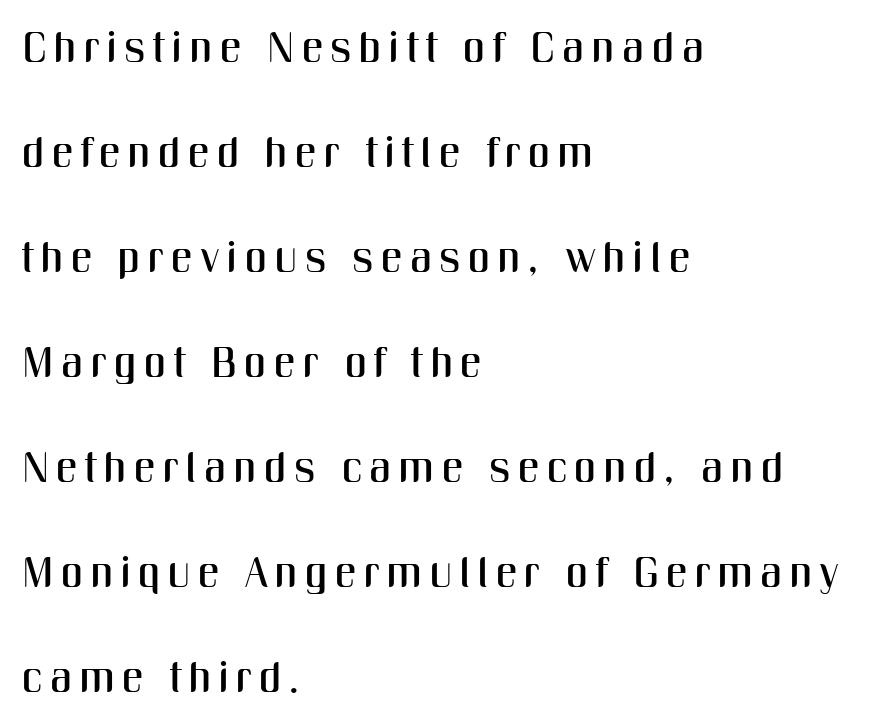
The image shows 43 px condensed sans-serif type, upright; set left-aligned, loose line spacing (2.44x), not underlined; medium stroke contrast and a medium x-height.
